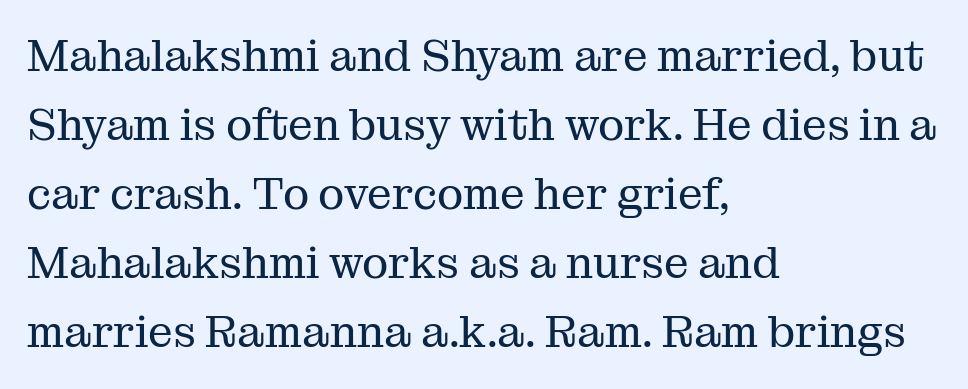
Q: Is the text bold? A: No.
Q: Is the text italic (slanted)? A: No, it is upright.
Q: Is the typeface a serif or a sans-serif typeface? A: Serif.
Q: Is the text underlined? A: No.
Q: How is the paragraph aligned? A: Left-aligned.
Q: Is the spacing between letters normal or unusually wide? A: Normal.
Q: Is the spacing between lines tight, normal or loose? A: Normal.
Q: Width (condensed, normal, or wide)? A: Normal.
Q: Stroke contrast? A: Medium.
Q: x-height? A: Medium.
Q: Monospaced? A: No.
